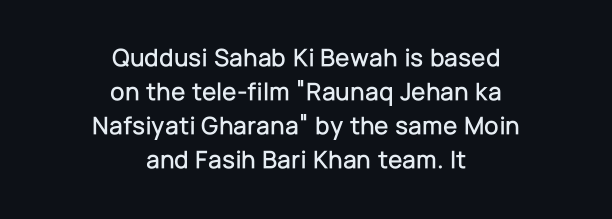
{"italic": "no", "underline": "no", "align": "center", "line_spacing": "normal", "line_spacing_ratio": 1.31, "letter_spacing": "normal", "letter_spacing_em": 0.0, "glyph_px": 26}
